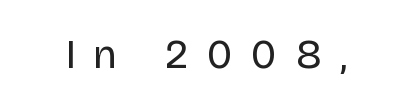
It's the straight-up-and-down kind of type. Underlining? Definitely not there. Weight: not bold — regular or lighter. You could not count columns in this text — the font is proportionally spaced. Look at the tracking — it's clearly loosened, letters drifting apart.
